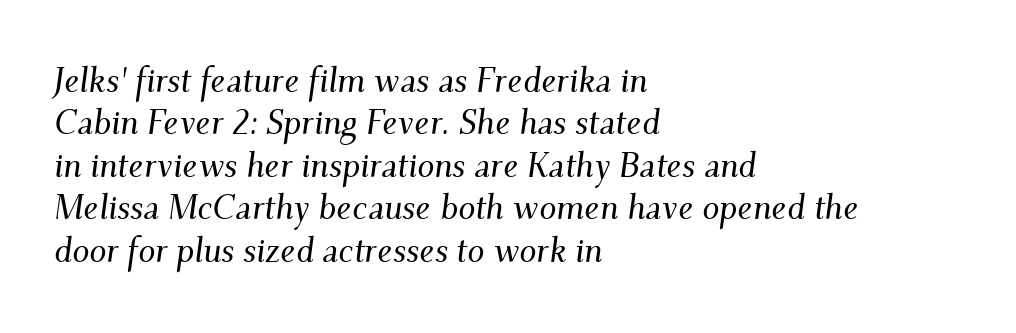
{"serif": "yes", "italic": "yes", "lean": "right", "slant_degrees": 9, "width": "normal", "stroke_contrast": "medium", "x_height": "small", "monospaced": "no", "underline": "no", "align": "left", "line_spacing": "normal", "line_spacing_ratio": 1.25, "letter_spacing": "normal", "letter_spacing_em": 0.0, "glyph_px": 34}
